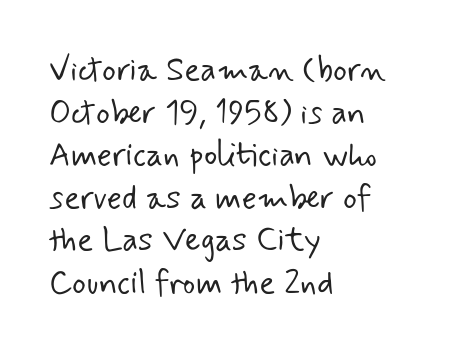
Q: Is the text bold? A: No.
Q: Is the typeface a serif or a sans-serif typeface? A: Sans-serif.
Q: Is the text underlined? A: No.
Q: How is the paragraph aligned? A: Left-aligned.
Q: Is the spacing between letters normal or unusually wide? A: Normal.
Q: Is the spacing between lines tight, normal or loose? A: Normal.
Q: Width (condensed, normal, or wide)? A: Normal.
Q: Stroke contrast? A: Low.
Q: x-height? A: Small.
Q: Monospaced? A: No.
